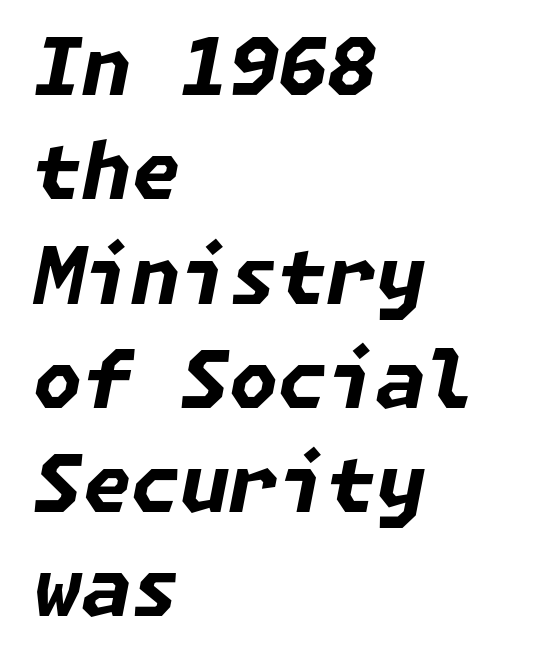
{"italic": "yes", "lean": "right", "slant_degrees": 11, "bold": "yes", "weight": "bold", "width": "normal", "stroke_contrast": "low", "x_height": "medium", "underline": "no", "align": "left", "line_spacing": "normal", "line_spacing_ratio": 1.32, "letter_spacing": "normal", "letter_spacing_em": 0.0, "glyph_px": 79}
